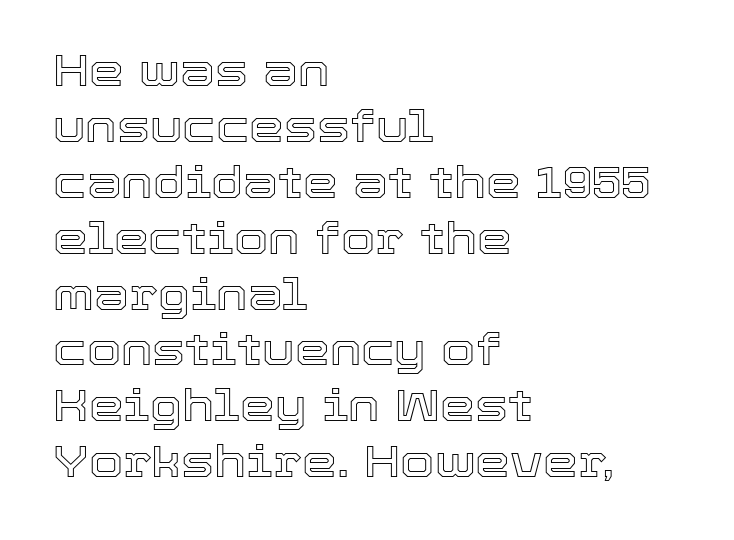
The image shows 44 px text type, upright; set left-aligned, normal line spacing (1.27x), normal letter spacing, not underlined; a medium x-height.
